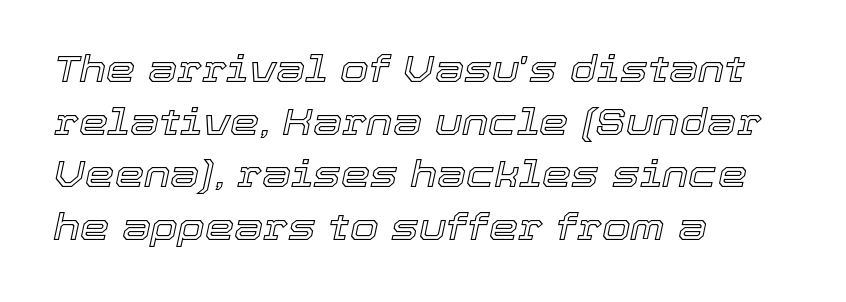
{"italic": "yes", "lean": "right", "slant_degrees": 12, "width": "normal", "x_height": "medium", "monospaced": "no", "underline": "no", "align": "left", "line_spacing": "normal", "line_spacing_ratio": 1.42, "letter_spacing": "normal", "letter_spacing_em": 0.0, "glyph_px": 37}
